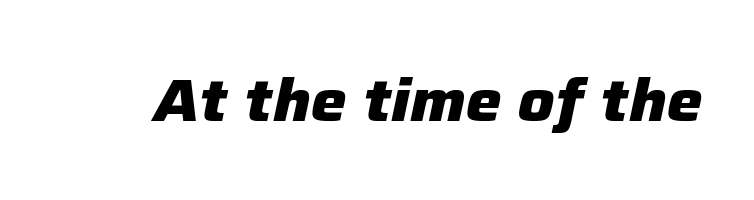
Is the type slanted? Yes — the strokes lean at a clear angle. Compared with an ordinary text face, these strokes are far heavier — a full bold. This sample has the flowing, uneven cadence of proportional lettering. Lines of text with bare space underneath. The line texture is even and compact thanks to regular tracking.
